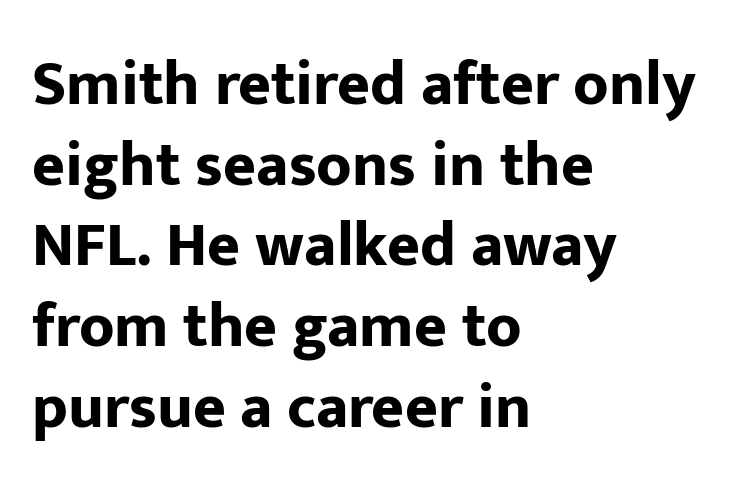
Q: Is the text bold? A: Yes.
Q: Is the text italic (slanted)? A: No, it is upright.
Q: Is the typeface a serif or a sans-serif typeface? A: Sans-serif.
Q: Is the text underlined? A: No.
Q: How is the paragraph aligned? A: Left-aligned.
Q: Is the spacing between letters normal or unusually wide? A: Normal.
Q: Is the spacing between lines tight, normal or loose? A: Normal.
Q: Width (condensed, normal, or wide)? A: Normal.
Q: Stroke contrast? A: Low.
Q: x-height? A: Medium.
Q: Monospaced? A: No.
